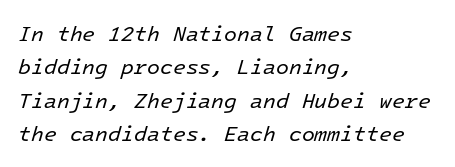
{"italic": "yes", "lean": "right", "slant_degrees": 16, "bold": "no", "underline": "no", "align": "left", "line_spacing": "normal", "line_spacing_ratio": 1.59, "letter_spacing": "normal", "letter_spacing_em": 0.0, "glyph_px": 21}
